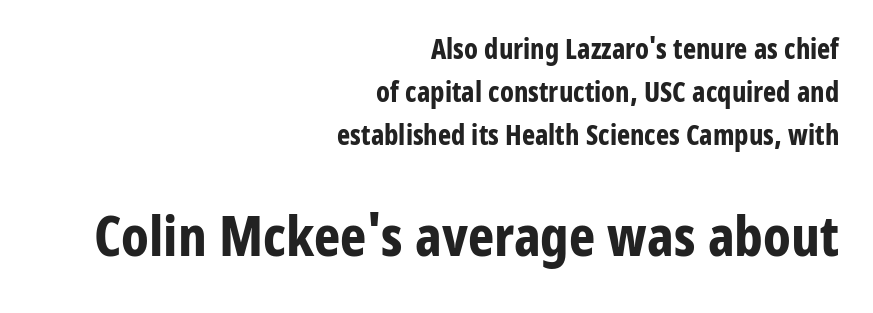
Each line ends at the same right margin while the left side varies. Each row of text sits above clean, open space. Are there feet on the stems? There aren't — it's a sans. Bold? Absolutely — the strokes are thick and heavy. The passage shown is typed in a proportional face where columns would drift. Rendered with straight, roman letterforms.
